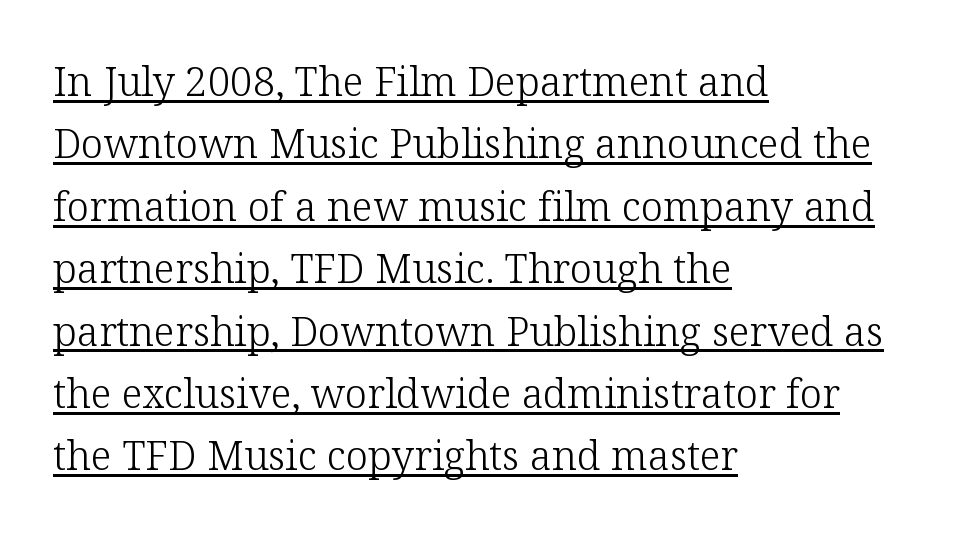
Every word sits above its own underline. These lines are composed in type with serifs. Notice how descenders clear the ascenders below comfortably — that's standard leading. A typesetter would call this proportional, since set widths differ per character. The axis of the letterforms is exactly vertical. The characters are drawn with everyday or finer stroke widths.
